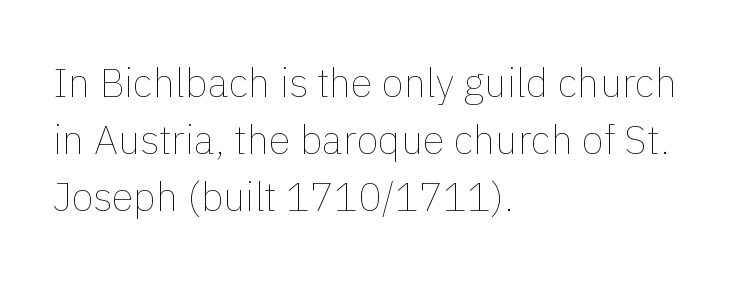
The image shows 40 px thin type, upright; set left-aligned, normal line spacing (1.43x), normal letter spacing, not underlined; low stroke contrast and a medium x-height.
